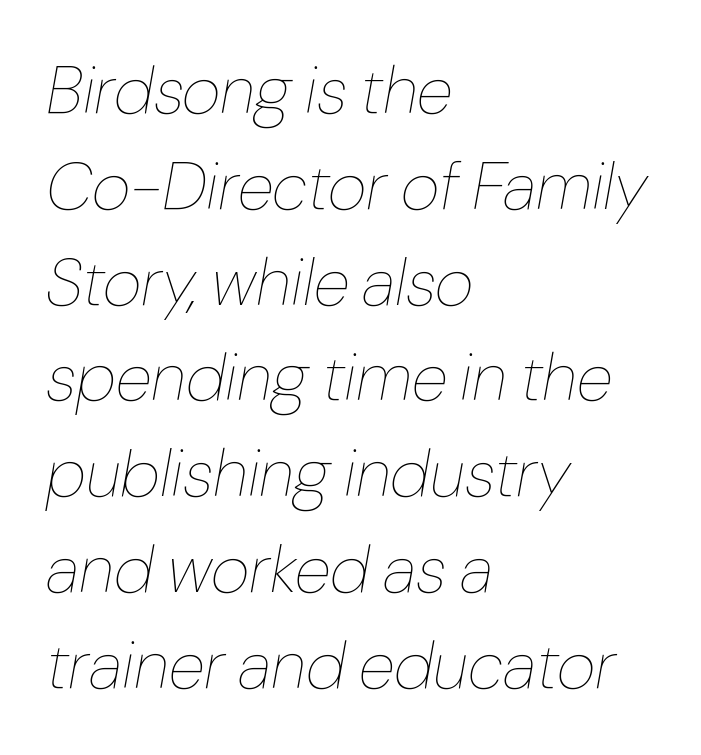
Spacing verdict: proportional, widths tailored to each character. Letter spacing: default. These lines were composed using italics. The passage shown is not underscored anywhere. A light-to-regular cut is what we see here. The lines sit at an ordinary, default distance from one another.
